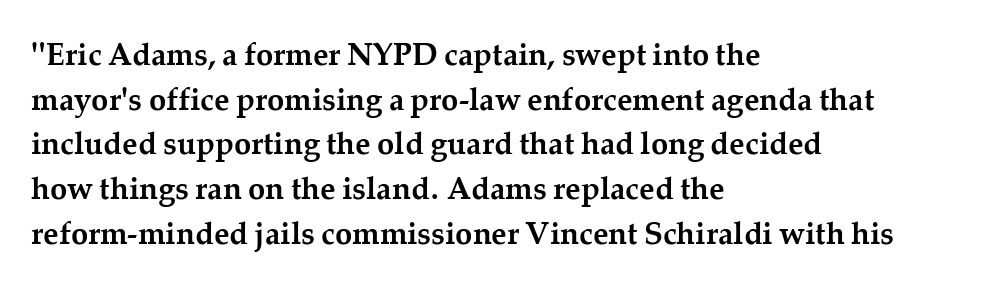
Q: Is the text bold? A: Yes.
Q: Is the text italic (slanted)? A: No, it is upright.
Q: Is the typeface a serif or a sans-serif typeface? A: Serif.
Q: Is the text underlined? A: No.
Q: How is the paragraph aligned? A: Left-aligned.
Q: Is the spacing between letters normal or unusually wide? A: Normal.
Q: Is the spacing between lines tight, normal or loose? A: Normal.
Q: Width (condensed, normal, or wide)? A: Normal.
Q: Stroke contrast? A: Medium.
Q: x-height? A: Medium.
Q: Monospaced? A: No.
